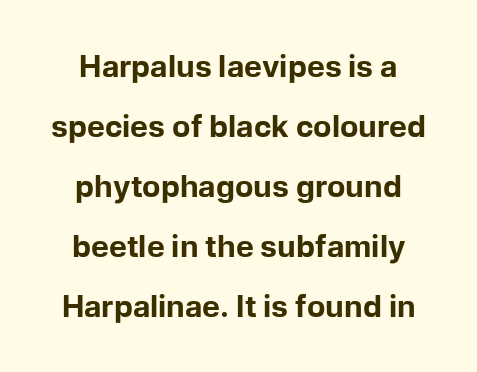
Stroke terminals: plain, sans-serif. Italic: no, the glyphs are upright roman. The letterforms sit shoulder to shoulder at normal distance. Students, observe: this is what heavily led, spacious text looks like. Looks like regular typesetting: each glyph gets only the width it needs. Bare-footed words on every line.
